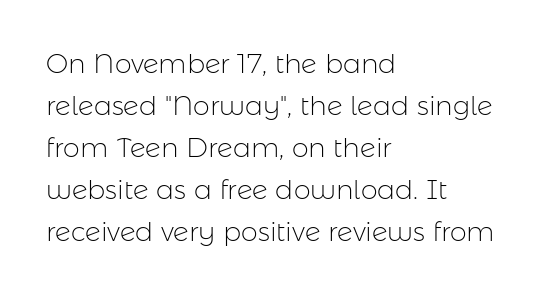
Q: Is the text bold? A: No.
Q: Is the text italic (slanted)? A: No, it is upright.
Q: Is the text underlined? A: No.
Q: How is the paragraph aligned? A: Left-aligned.
Q: Is the spacing between letters normal or unusually wide? A: Normal.
Q: Is the spacing between lines tight, normal or loose? A: Normal.
